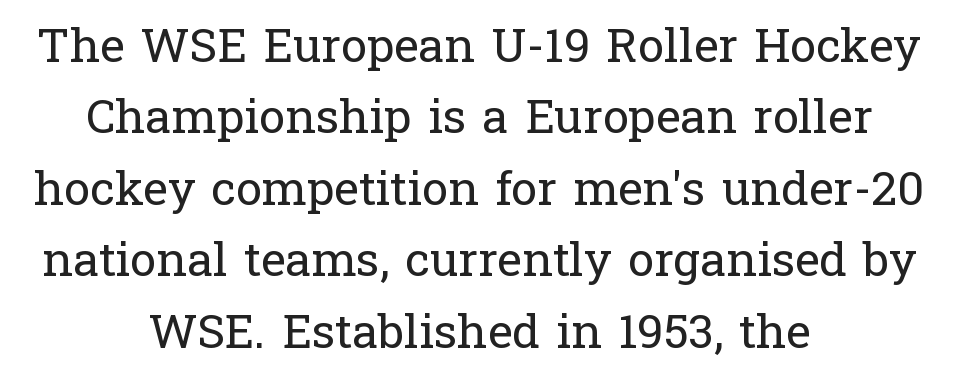
Ordinary non-slanted type is in use. Varying glyph widths throughout — classic text-font behaviour. The space beneath each line is pristine and unruled. Between one letter and the next there's only the usual sliver of space. Font category for this specimen: serif.
